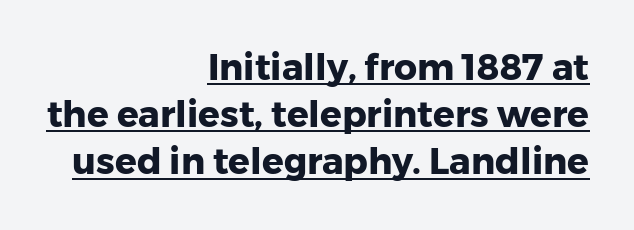
The image shows 36 px heavy sans-serif type, upright; set right-aligned, normal line spacing (1.31x), normal letter spacing, underlined; low stroke contrast and a medium x-height.
